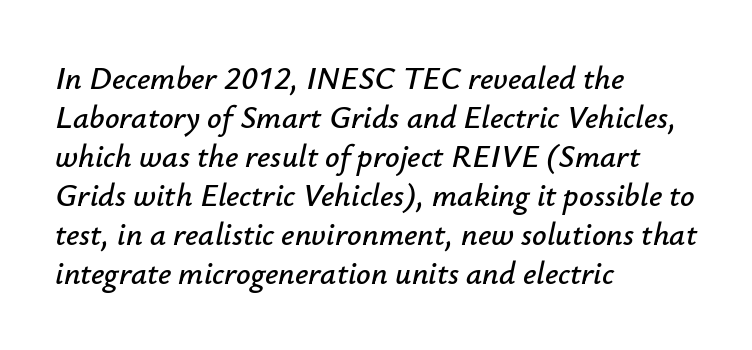
The typography opts for an oblique posture over an upright one. Looks like regular typesetting: each glyph gets only the width it needs. The text block is weighted toward the left margin, trailing off unevenly rightward. These lines keep a tight, regular rhythm from letter to letter.
